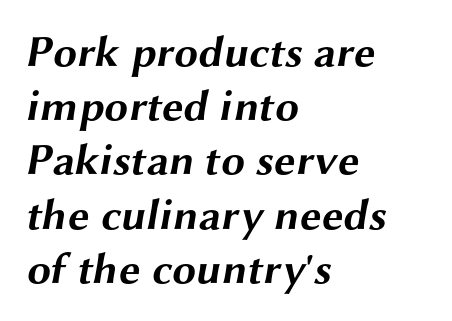
Q: Is the text bold? A: Yes.
Q: Is the typeface a serif or a sans-serif typeface? A: Sans-serif.
Q: Is the text underlined? A: No.
Q: How is the paragraph aligned? A: Left-aligned.
Q: Is the spacing between letters normal or unusually wide? A: Normal.
Q: Is the spacing between lines tight, normal or loose? A: Normal.
Q: Width (condensed, normal, or wide)? A: Wide.
Q: Stroke contrast? A: Medium.
Q: x-height? A: Medium.
Q: Monospaced? A: No.
